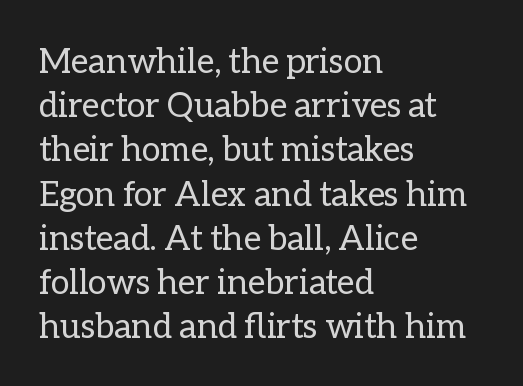
Interline gaps are of average width in this sample. Teacher's note: observe the even left margin — that is flush-left alignment. Letter spacing: default. Vertical stems look standard width or narrower in stroke.
